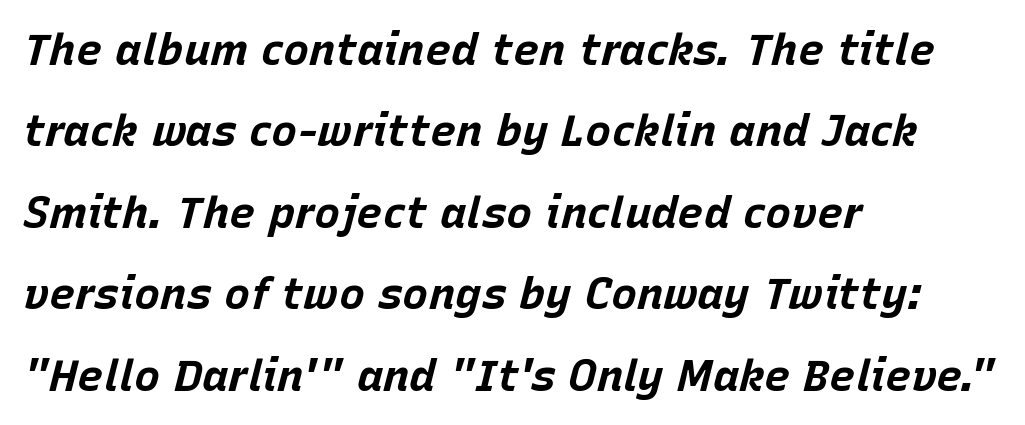
Q: Is the text bold? A: Yes.
Q: Is the text italic (slanted)? A: Yes, it leans right by about 15 degrees.
Q: Is the text underlined? A: No.
Q: How is the paragraph aligned? A: Left-aligned.
Q: Is the spacing between letters normal or unusually wide? A: Normal.
Q: Width (condensed, normal, or wide)? A: Normal.
Q: Stroke contrast? A: Low.
Q: x-height? A: Large.
Q: Monospaced? A: No.
